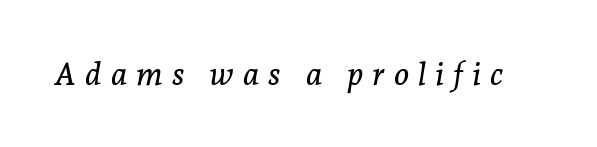
Are there feet on the stems? There are — it's a serif. Characters follow at a spacing far wider than the type designer built in. Rendered with sloped, italic letterforms. Rule under the text: the space is simply empty.
